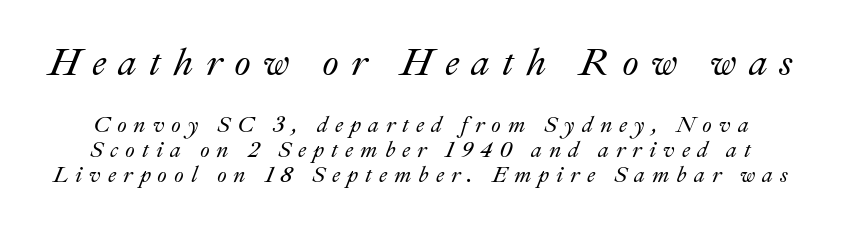
Decoration check: the copy has no underline. Visually, the top section dominates because its glyphs are scaled up. The letterforms stand isolated, each surrounded by extra space. Line spacing here is tight.
